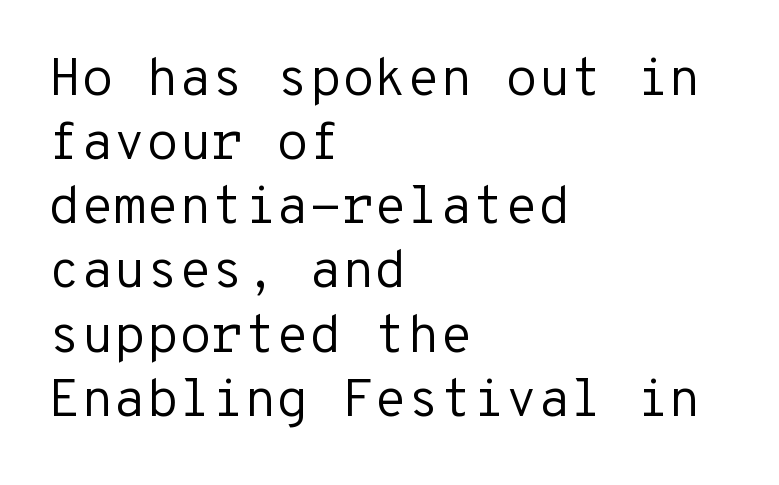
The image shows 53 px regular-weight sans-serif type, upright, monospaced; set left-aligned, line spacing 1.21x, normal letter spacing, not underlined; low stroke contrast and a medium x-height.
